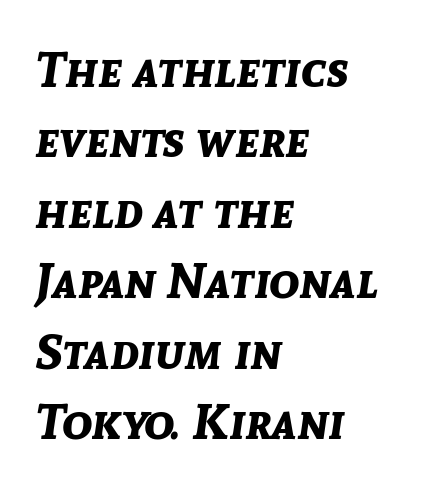
{"italic": "yes", "lean": "right", "slant_degrees": 8, "bold": "yes", "weight": "bold", "width": "normal", "stroke_contrast": "low", "x_height": "medium", "monospaced": "no", "underline": "no", "align": "left", "line_spacing": "normal", "line_spacing_ratio": 1.41, "letter_spacing": "normal", "letter_spacing_em": 0.0, "glyph_px": 50}
